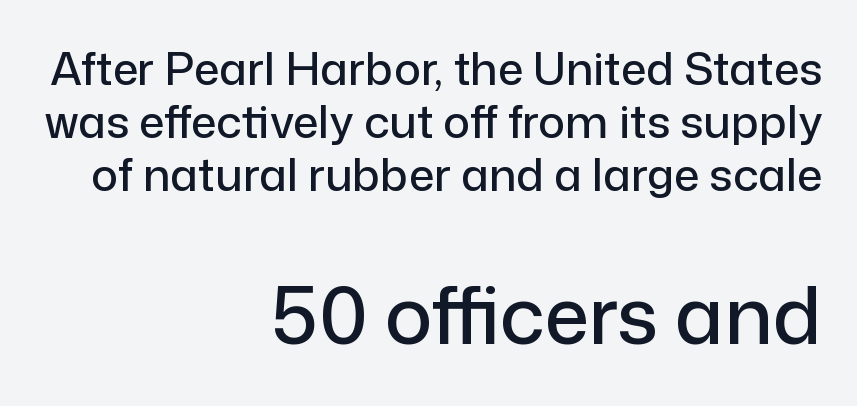
{"serif": "no", "italic": "no", "width": "normal", "stroke_contrast": "low", "x_height": "medium", "monospaced": "no", "underline": "no", "align": "right", "line_spacing_ratio": 1.18, "letter_spacing": "normal", "letter_spacing_em": 0.0, "larger_block": "second", "size_ratio": 1.76, "glyph_px": 79}
